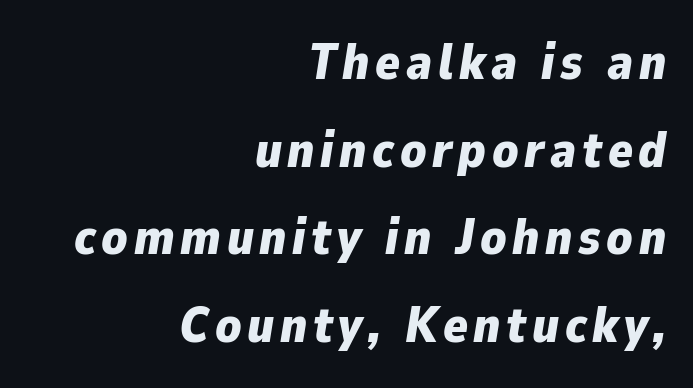
{"italic": "yes", "lean": "right", "slant_degrees": 9, "bold": "yes", "weight": "bold", "width": "normal", "stroke_contrast": "low", "x_height": "medium", "monospaced": "no", "underline": "no", "align": "right", "line_spacing_ratio": 1.72, "glyph_px": 51}
